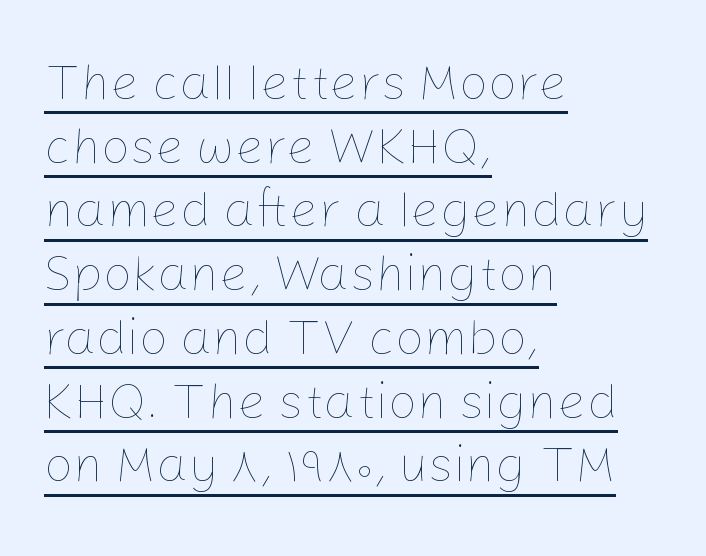
{"italic": "no", "bold": "no", "weight": "thin", "width": "normal", "stroke_contrast": "low", "x_height": "medium", "monospaced": "no", "underline": "yes", "align": "left", "line_spacing": "normal", "line_spacing_ratio": 1.25, "letter_spacing": "normal", "letter_spacing_em": 0.0, "glyph_px": 51}
